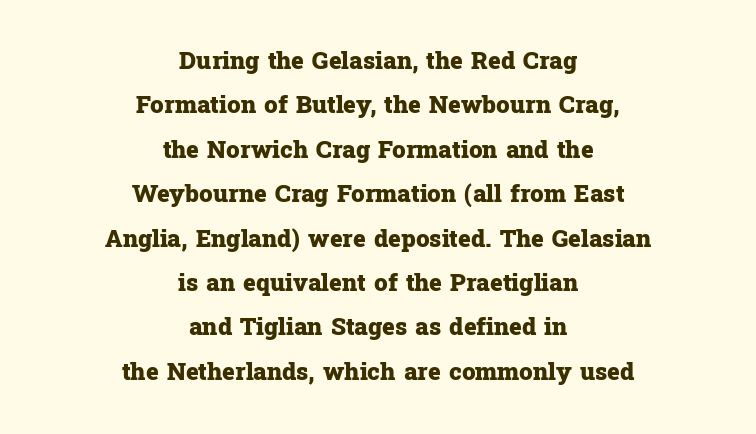
The image shows 24 px bold type, upright; set centered, line spacing 1.85x, normal letter spacing, not underlined.
